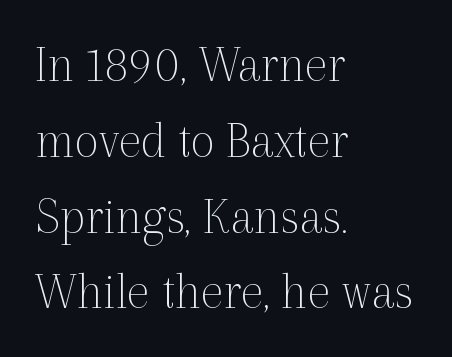
Q: Is the text bold? A: No.
Q: Is the text italic (slanted)? A: No, it is upright.
Q: Is the typeface a serif or a sans-serif typeface? A: Serif.
Q: Is the text underlined? A: No.
Q: How is the paragraph aligned? A: Left-aligned.
Q: Is the spacing between letters normal or unusually wide? A: Normal.
Q: Is the spacing between lines tight, normal or loose? A: Normal.
Q: Width (condensed, normal, or wide)? A: Normal.
Q: x-height? A: Medium.
Q: Monospaced? A: No.
